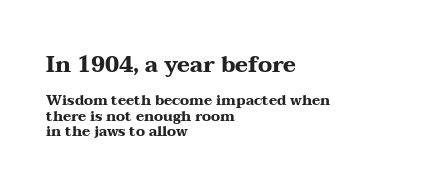
Q: Is the text bold? A: Yes.
Q: Is the text italic (slanted)? A: No, it is upright.
Q: Is the text underlined? A: No.
Q: How is the paragraph aligned? A: Left-aligned.
Q: Is the spacing between letters normal or unusually wide? A: Normal.
Q: Is the spacing between lines tight, normal or loose? A: Tight.
Q: Which block of text is set in a larger size, the first (top) or the second (bottom)? A: The first (top) one.
